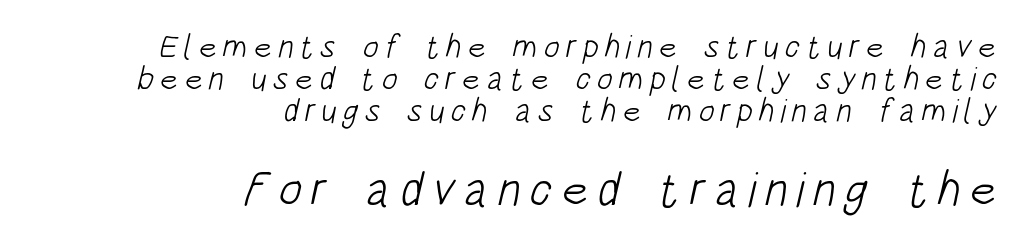
{"serif": "no", "bold": "no", "weight": "light", "width": "condensed", "stroke_contrast": "low", "x_height": "large", "monospaced": "no", "underline": "no", "align": "right", "line_spacing": "tight", "line_spacing_ratio": 0.97, "larger_block": "second", "size_ratio": 1.48, "glyph_px": 49}
